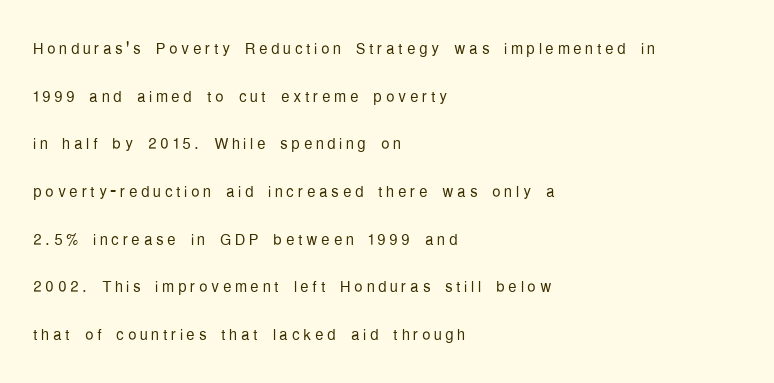
{"italic": "no", "bold": "no", "underline": "no", "align": "left", "line_spacing": "loose", "line_spacing_ratio": 2.27, "glyph_px": 21}
